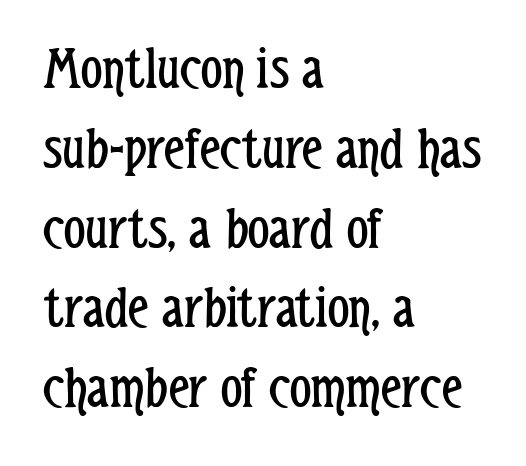
The lines sit at an ordinary, default distance from one another. Weight class: somewhere from thin through regular. The letterforms sit shoulder to shoulder at normal distance. The letters advance in unequal steps, a hallmark of proportional type. Posture: straight, roman, zero tilt.
